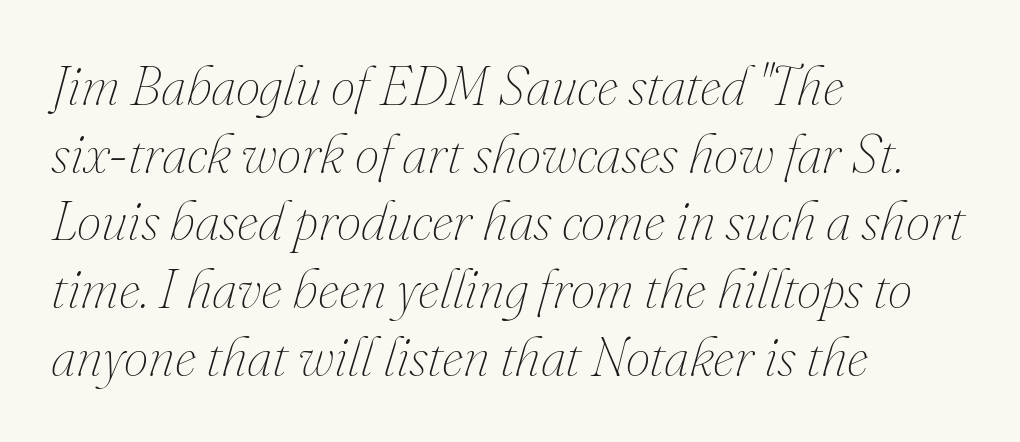
Q: Is the text bold? A: No.
Q: Is the text italic (slanted)? A: Yes, it leans right by about 16 degrees.
Q: Is the text underlined? A: No.
Q: How is the paragraph aligned? A: Left-aligned.
Q: Is the spacing between letters normal or unusually wide? A: Normal.
Q: Width (condensed, normal, or wide)? A: Normal.
Q: Stroke contrast? A: Medium.
Q: x-height? A: Small.
Q: Monospaced? A: No.
